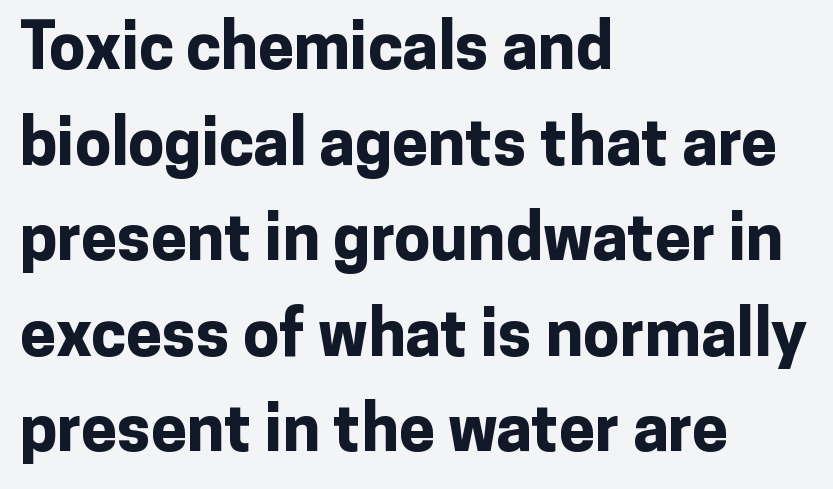
{"serif": "no", "italic": "no", "bold": "yes", "weight": "bold", "width": "normal", "stroke_contrast": "low", "x_height": "medium", "monospaced": "no", "underline": "no", "align": "left", "line_spacing": "normal", "line_spacing_ratio": 1.47, "letter_spacing": "normal", "letter_spacing_em": 0.0, "glyph_px": 65}
